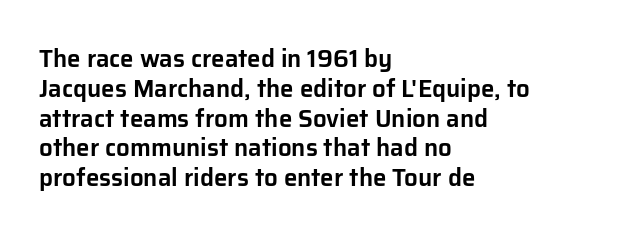
The image shows 24 px text type, upright; set left-aligned, line spacing 1.24x, normal letter spacing, not underlined.
